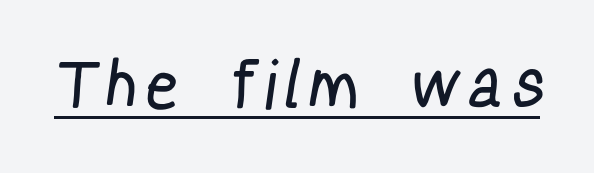
The image shows 66 px regular-weight, condensed sans-serif type; set unusually wide letter spacing (+0.24 em), underlined; low stroke contrast and a medium x-height.
